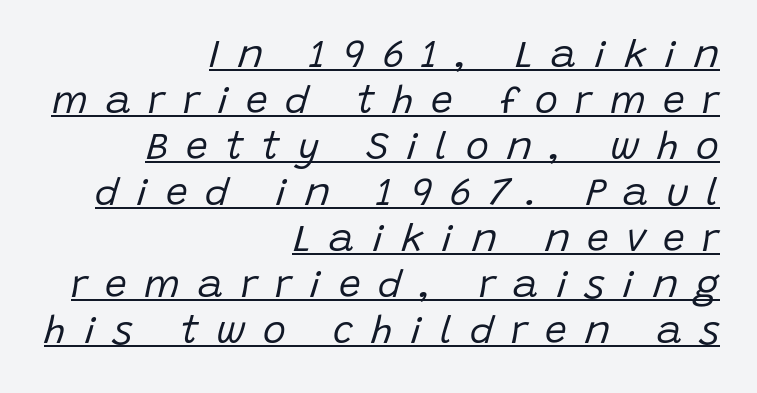
Loose tracking; the words dissolve into strings of separated letters. Visually the block forms a straight wall on the right and a jagged coastline on the left. Glance below the letters and you will spot a drawn line. Yep, that's italic — everything's leaning. No chunkiness to these letters — they're not bold. The passage shown is typed in a proportional face where columns would drift.
